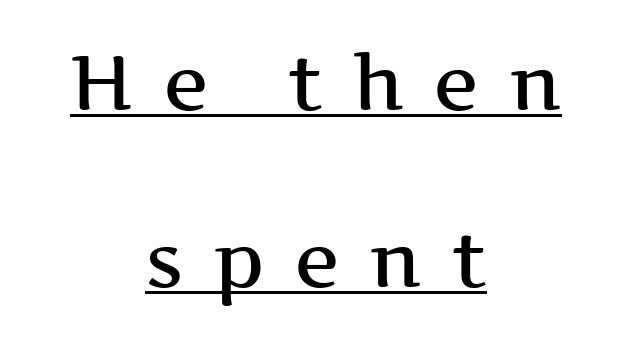
Q: Is the text italic (slanted)? A: No, it is upright.
Q: Is the typeface a serif or a sans-serif typeface? A: Serif.
Q: Is the text underlined? A: Yes.
Q: How is the paragraph aligned? A: Centered.
Q: Is the spacing between letters normal or unusually wide? A: Unusually wide.
Q: Is the spacing between lines tight, normal or loose? A: Loose.
Q: Width (condensed, normal, or wide)? A: Wide.
Q: Stroke contrast? A: Medium.
Q: x-height? A: Medium.
Q: Monospaced? A: No.
